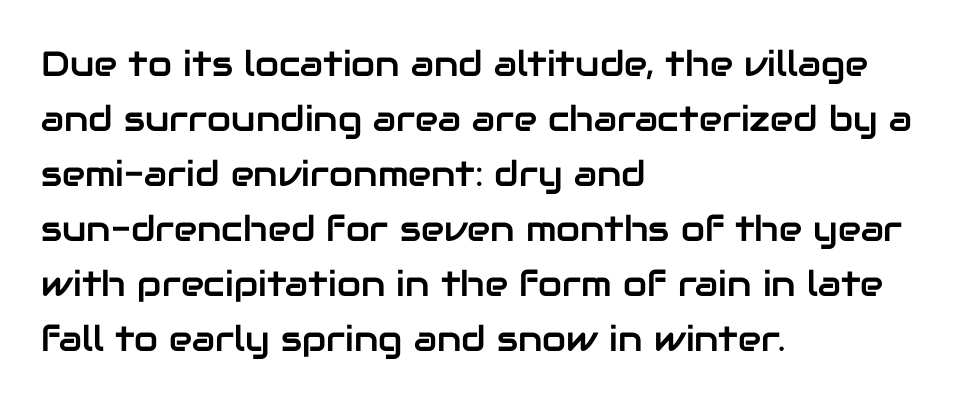
Q: Is the text italic (slanted)? A: No, it is upright.
Q: Is the typeface a serif or a sans-serif typeface? A: Sans-serif.
Q: Is the text underlined? A: No.
Q: How is the paragraph aligned? A: Left-aligned.
Q: Is the spacing between letters normal or unusually wide? A: Normal.
Q: Is the spacing between lines tight, normal or loose? A: Normal.
Q: Width (condensed, normal, or wide)? A: Normal.
Q: Stroke contrast? A: Low.
Q: x-height? A: Medium.
Q: Monospaced? A: No.
